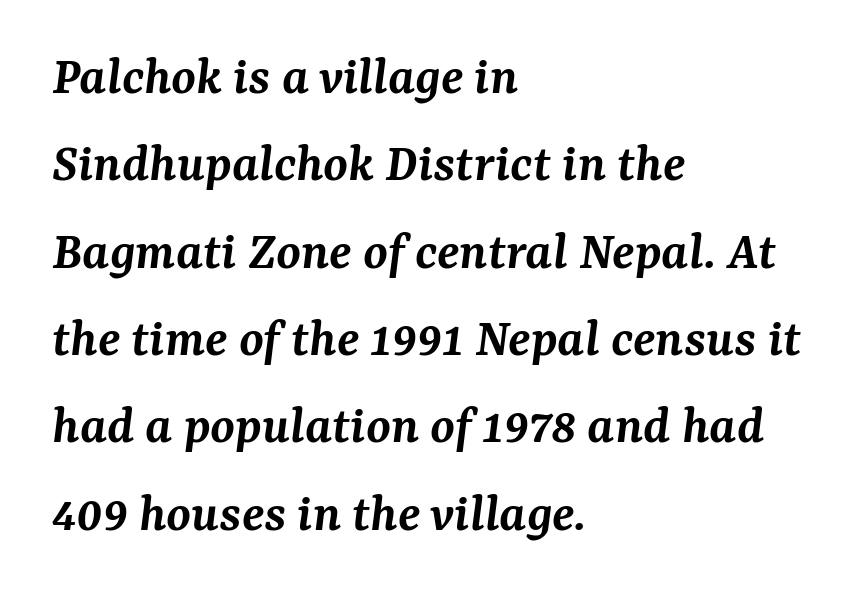
The text carries the slant typical of an italic or oblique font. Plain, unruled lines of type. Vertically, the passage feels balanced, rows spaced as you'd expect. Spacing verdict: proportional, widths tailored to each character. In terms of letterform style, serifs are clearly present.
